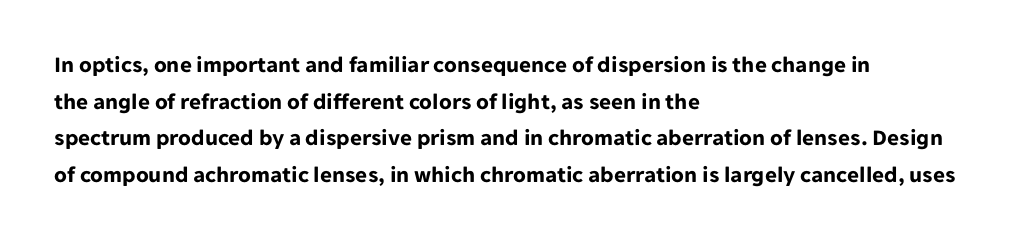
Visually the block forms a straight wall on the left and a jagged coastline on the right. The letters are bold, with thick, heavy strokes. The gap between lines stays unmarked. This sample keeps an unexceptional amount of space between lines. The horizontal fit of the characters is conventional and even. Vertical strokes here are truly vertical.
